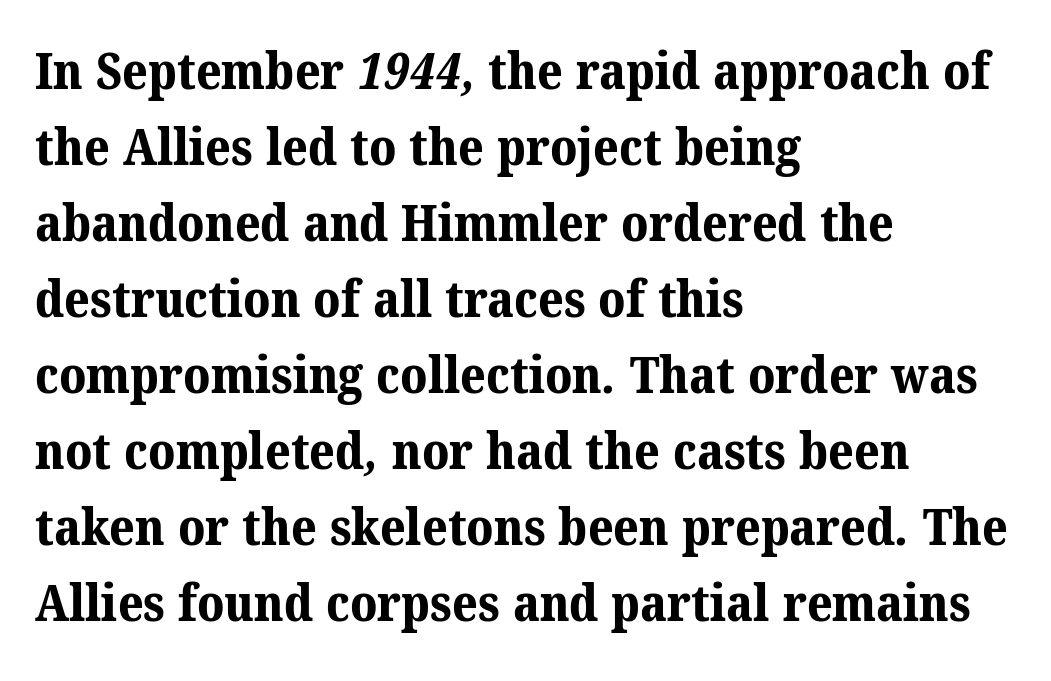
Stroke thickness is high; the sample reads as a true bold. These lines are set flush left with a ragged right edge. The space directly below the letters is spotless. Nothing unusual about the tracking: characters are spaced as the font intends. A typesetter would call this proportional, since set widths differ per character.
